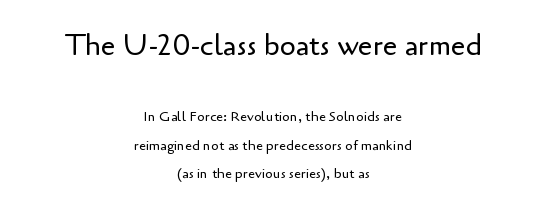
The image shows 29 px regular-weight sans-serif type, upright; set centered, loose line spacing (2.01x), normal letter spacing, not underlined; the first (top) block is 2.07x larger; low stroke contrast and a small x-height.
